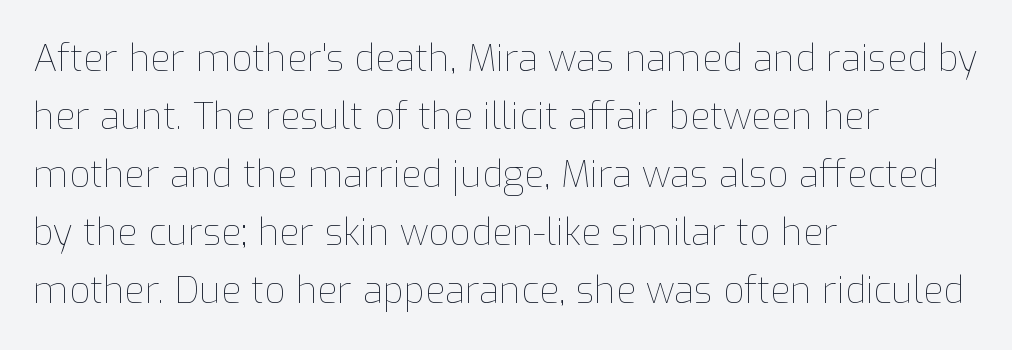
The image shows 37 px thin type, upright; set left-aligned, normal line spacing (1.57x), normal letter spacing, not underlined; low stroke contrast and a medium x-height.
